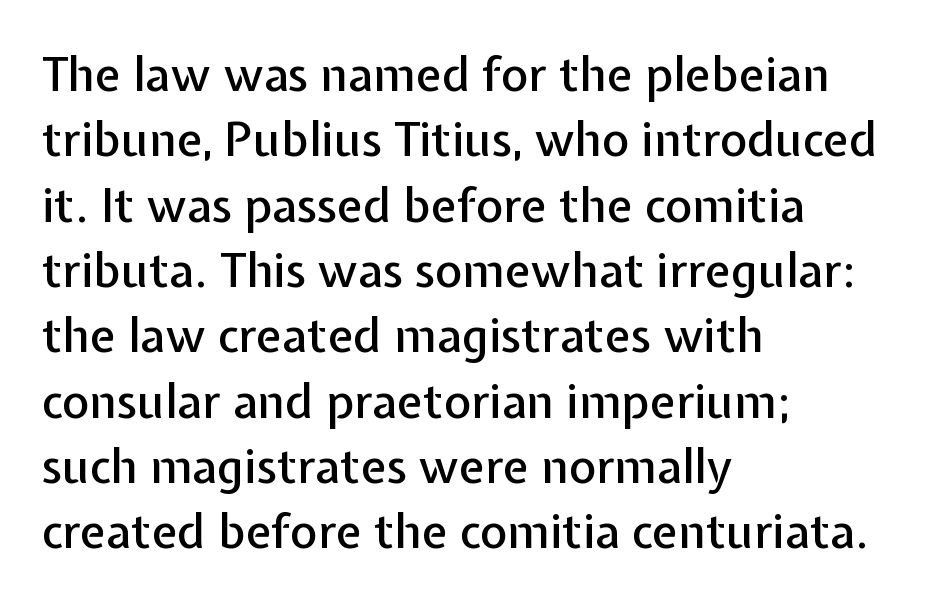
Note the varied advance widths — an 'i' is clearly narrower than an 'm'. Where is the straight margin? On the left. The type family on display is of the sans-serif kind. Anything drawn beneath the words? Only blank space.
